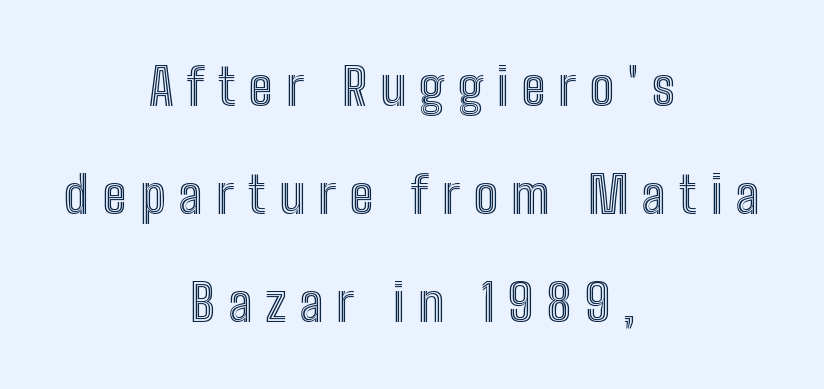
{"italic": "no", "width": "condensed", "x_height": "medium", "monospaced": "no", "underline": "no", "align": "center", "line_spacing": "loose", "line_spacing_ratio": 2.12, "letter_spacing": "wide", "letter_spacing_em": 0.26, "glyph_px": 51}
